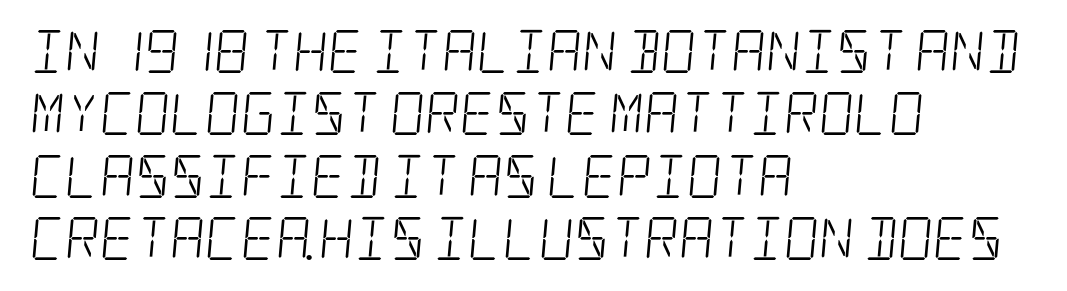
Horizontal bands of white between lines are of average thickness. The typesetter chose a ragged-right arrangement here. The strokes are not fattened; the text isn't bold. Underlining? Definitely not there.
